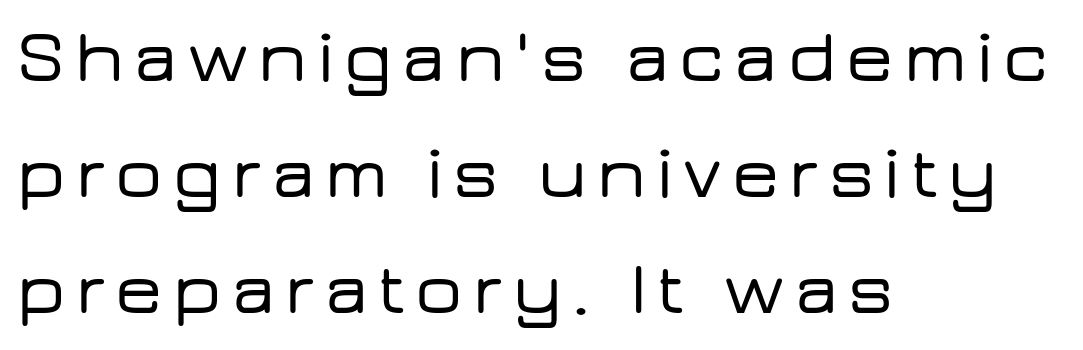
Q: Is the text italic (slanted)? A: No, it is upright.
Q: Is the typeface a serif or a sans-serif typeface? A: Sans-serif.
Q: Is the text underlined? A: No.
Q: How is the paragraph aligned? A: Left-aligned.
Q: Is the spacing between lines tight, normal or loose? A: Normal.
Q: Width (condensed, normal, or wide)? A: Wide.
Q: Stroke contrast? A: Low.
Q: x-height? A: Medium.
Q: Monospaced? A: No.
